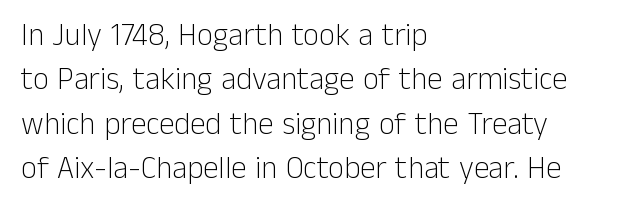
The image shows 31 px light sans-serif type, upright; set left-aligned, normal line spacing (1.43x), normal letter spacing, not underlined; low stroke contrast and a medium x-height.
